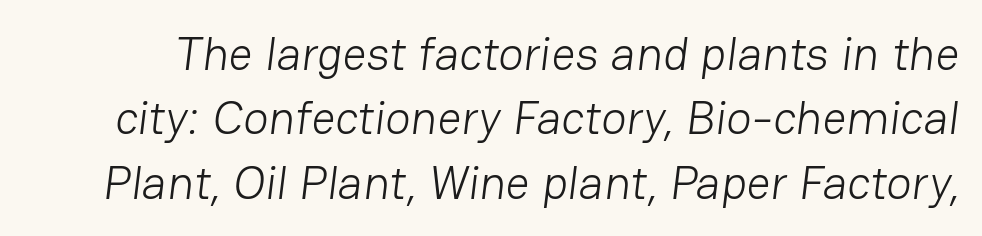
The image shows 47 px light sans-serif type; set normal line spacing (1.37x), normal letter spacing, not underlined; low stroke contrast and a medium x-height.
